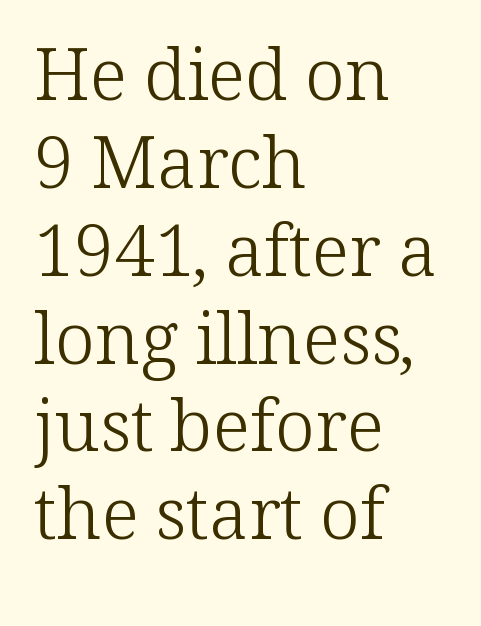
{"serif": "yes", "italic": "no", "bold": "no", "weight": "light", "width": "normal", "stroke_contrast": "low", "x_height": "medium", "monospaced": "no", "underline": "no", "align": "left", "line_spacing_ratio": 1.22, "letter_spacing": "normal", "letter_spacing_em": 0.0, "glyph_px": 72}
